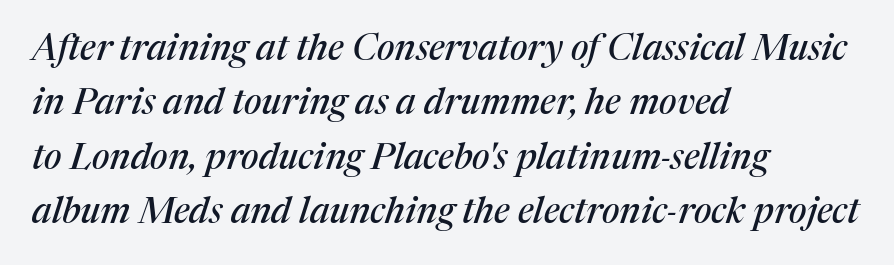
Q: Is the text italic (slanted)? A: Yes, it leans right by about 17 degrees.
Q: Is the typeface a serif or a sans-serif typeface? A: Serif.
Q: Is the text underlined? A: No.
Q: How is the paragraph aligned? A: Left-aligned.
Q: Is the spacing between letters normal or unusually wide? A: Normal.
Q: Is the spacing between lines tight, normal or loose? A: Normal.
Q: Width (condensed, normal, or wide)? A: Normal.
Q: Stroke contrast? A: Medium.
Q: x-height? A: Medium.
Q: Monospaced? A: No.
